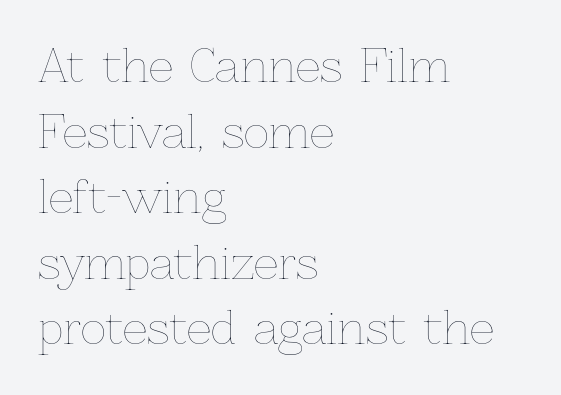
Q: Is the text bold? A: No.
Q: Is the text italic (slanted)? A: No, it is upright.
Q: Is the text underlined? A: No.
Q: How is the paragraph aligned? A: Left-aligned.
Q: Is the spacing between letters normal or unusually wide? A: Normal.
Q: Is the spacing between lines tight, normal or loose? A: Normal.
Q: Width (condensed, normal, or wide)? A: Normal.
Q: Stroke contrast? A: Low.
Q: x-height? A: Medium.
Q: Monospaced? A: No.
